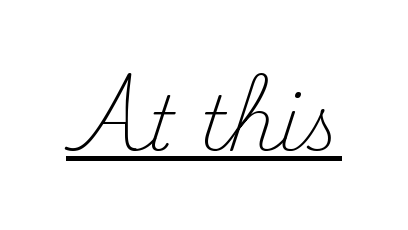
Q: Is the text bold? A: No.
Q: Is the text italic (slanted)? A: Yes.
Q: Is the typeface a serif or a sans-serif typeface? A: Serif.
Q: Is the text underlined? A: Yes.
Q: Is the spacing between letters normal or unusually wide? A: Normal.
Q: Width (condensed, normal, or wide)? A: Normal.
Q: Stroke contrast? A: Medium.
Q: x-height? A: Small.
Q: Monospaced? A: No.
